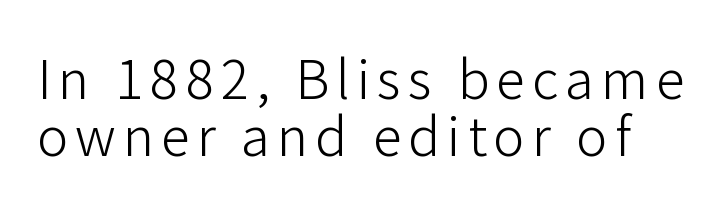
Looks like regular typesetting: each glyph gets only the width it needs. Is the type heavy? It reads as light-to-regular instead. Descenders hang freely into open space. Does the type have serifs? No, each stem ends abruptly. Compared with typical paragraphs, the rows here are closer together. These lines were composed using upright roman letters.
